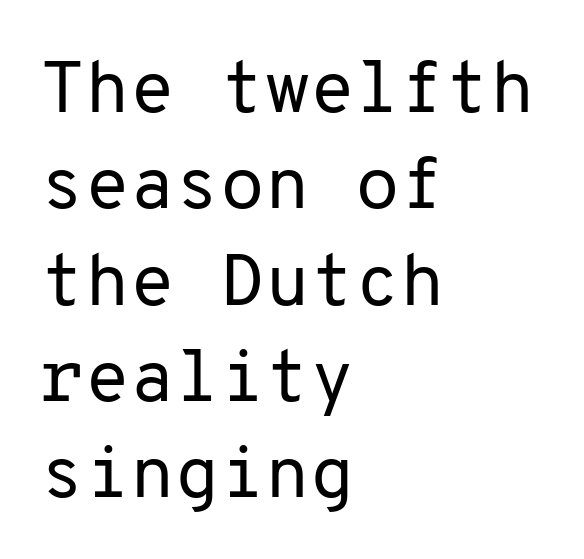
Q: Is the text bold? A: No.
Q: Is the text italic (slanted)? A: No, it is upright.
Q: Is the typeface a serif or a sans-serif typeface? A: Sans-serif.
Q: Is the text underlined? A: No.
Q: How is the paragraph aligned? A: Left-aligned.
Q: Is the spacing between letters normal or unusually wide? A: Normal.
Q: Is the spacing between lines tight, normal or loose? A: Normal.
Q: Width (condensed, normal, or wide)? A: Normal.
Q: Stroke contrast? A: Low.
Q: x-height? A: Medium.
Q: Monospaced? A: Yes.
